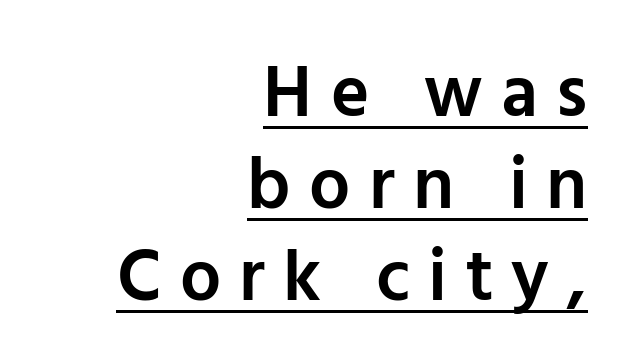
Q: Is the text bold? A: Semi-bold.
Q: Is the text italic (slanted)? A: No, it is upright.
Q: Is the typeface a serif or a sans-serif typeface? A: Sans-serif.
Q: Is the text underlined? A: Yes.
Q: How is the paragraph aligned? A: Right-aligned.
Q: Is the spacing between letters normal or unusually wide? A: Unusually wide.
Q: Is the spacing between lines tight, normal or loose? A: Normal.
Q: Width (condensed, normal, or wide)? A: Normal.
Q: Stroke contrast? A: Low.
Q: x-height? A: Medium.
Q: Monospaced? A: No.
